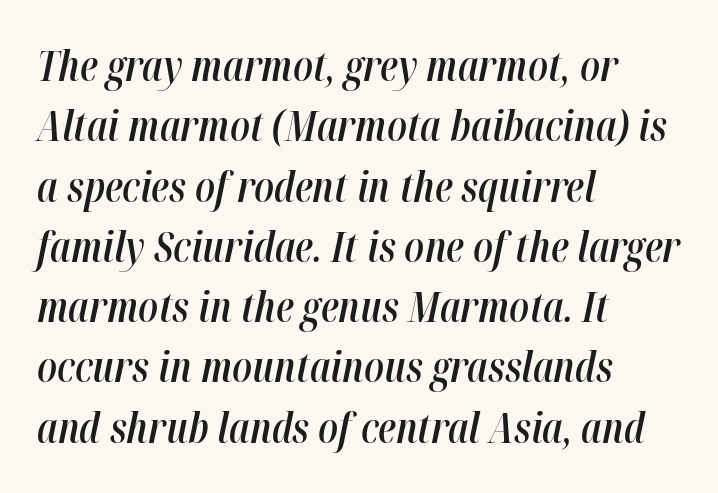
The image shows 41 px semibold, condensed type, italic (leaning right); set left-aligned, normal line spacing (1.47x), normal letter spacing, not underlined; high stroke contrast and a medium x-height.
